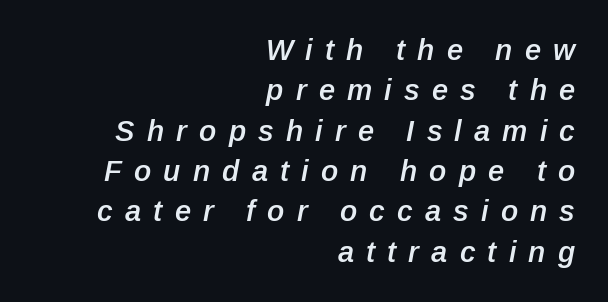
The image shows 29 px semibold type, italic (leaning right); set right-aligned, normal line spacing (1.39x), unusually wide letter spacing (+0.42 em), not underlined; low stroke contrast and a medium x-height.
